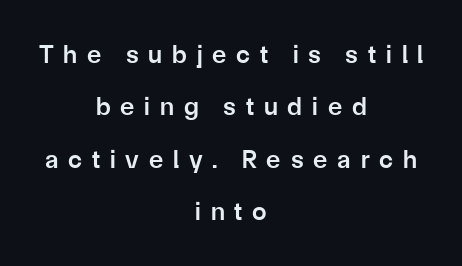
{"italic": "no", "bold": "semi", "underline": "no", "align": "center", "line_spacing": "loose", "line_spacing_ratio": 2.01, "letter_spacing": "wide", "letter_spacing_em": 0.38, "glyph_px": 26}
